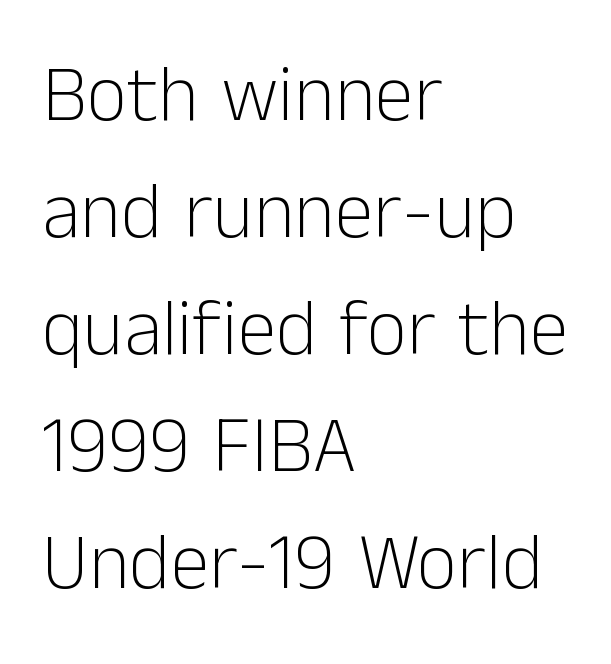
{"serif": "no", "italic": "no", "bold": "no", "weight": "light", "width": "normal", "stroke_contrast": "low", "x_height": "medium", "monospaced": "no", "underline": "no", "align": "left", "line_spacing": "normal", "line_spacing_ratio": 1.48, "letter_spacing": "normal", "letter_spacing_em": 0.0, "glyph_px": 79}
